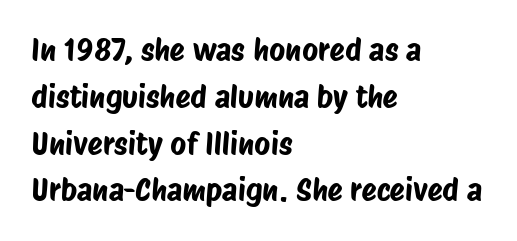
Font category for this specimen: sans-serif. The space directly below the letters is spotless. Vertical spacing — default. Do the characters align in a grid? No, the font is proportional. Casual observation: everything's shoved over to the left. A typesetter would call this zero additional tracking.
